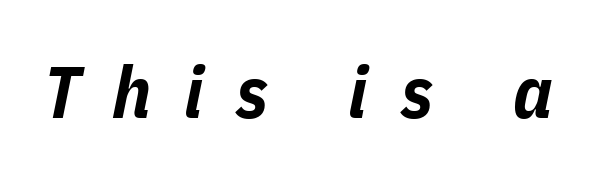
Every letter is thick-stroked: bold, no question. An italicized treatment has been applied to the whole sample. A typesetter would call this heavily tracked-out type. Check the space under the baseline: it is left empty. You could not count columns in this text — the font is proportionally spaced.
